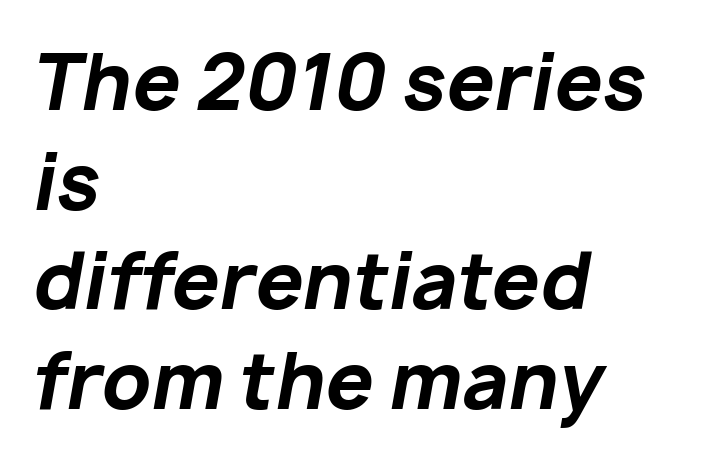
The horizontal fit of the characters is conventional and even. The axis of the letterforms is tilted away from vertical. If you drew a ruler down the left edge, every line would touch it. The rendering uses natural spacing where letterforms have individual widths.
